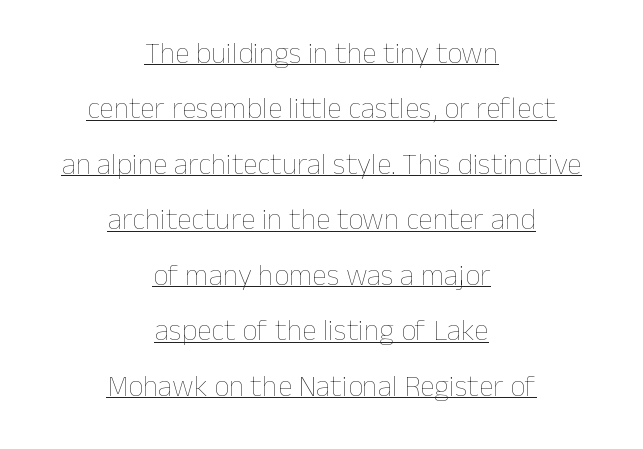
The image shows 30 px thin type, upright; set centered, line spacing 1.85x, normal letter spacing, underlined; low stroke contrast and a medium x-height.
